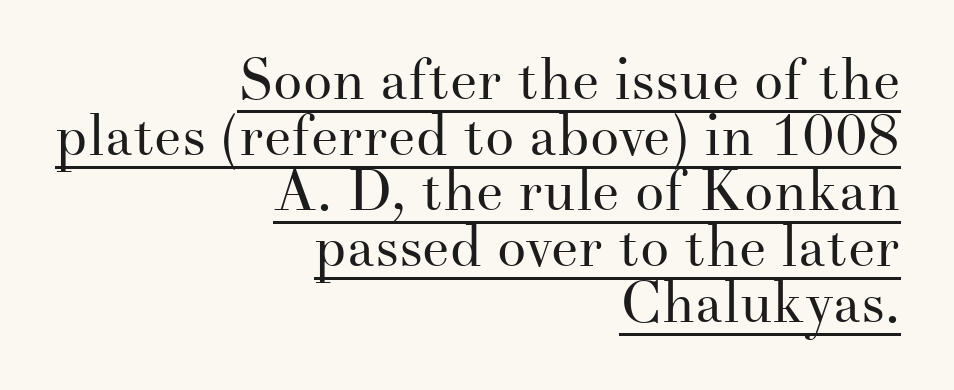
{"serif": "yes", "italic": "no", "bold": "no", "weight": "regular", "width": "normal", "stroke_contrast": "medium", "x_height": "small", "monospaced": "no", "underline": "yes", "align": "right", "line_spacing": "tight", "line_spacing_ratio": 0.96, "letter_spacing": "normal", "letter_spacing_em": 0.0, "glyph_px": 58}
